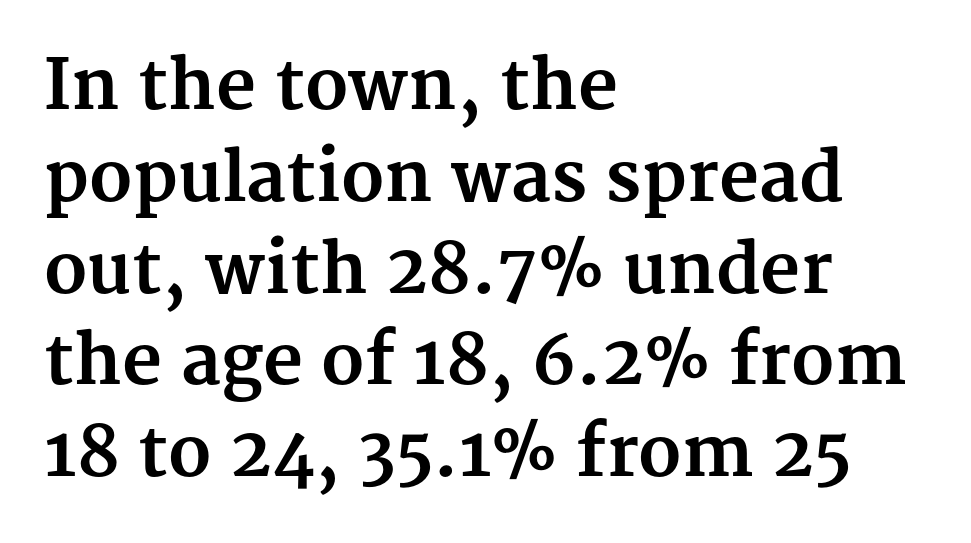
Q: Is the text bold? A: Yes.
Q: Is the text italic (slanted)? A: No, it is upright.
Q: Is the typeface a serif or a sans-serif typeface? A: Serif.
Q: Is the text underlined? A: No.
Q: How is the paragraph aligned? A: Left-aligned.
Q: Is the spacing between letters normal or unusually wide? A: Normal.
Q: Is the spacing between lines tight, normal or loose? A: Normal.
Q: Width (condensed, normal, or wide)? A: Normal.
Q: Stroke contrast? A: Medium.
Q: x-height? A: Medium.
Q: Monospaced? A: No.
